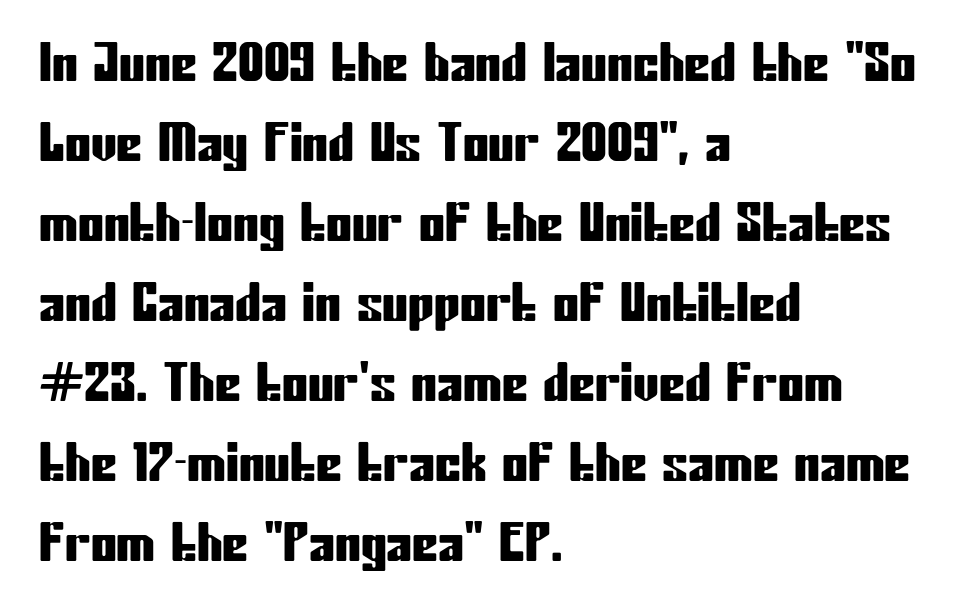
Q: Is the text italic (slanted)? A: No, it is upright.
Q: Is the typeface a serif or a sans-serif typeface? A: Sans-serif.
Q: Is the text underlined? A: No.
Q: How is the paragraph aligned? A: Left-aligned.
Q: Is the spacing between letters normal or unusually wide? A: Normal.
Q: Is the spacing between lines tight, normal or loose? A: Normal.
Q: Width (condensed, normal, or wide)? A: Condensed.
Q: Stroke contrast? A: Low.
Q: x-height? A: Medium.
Q: Monospaced? A: No.
